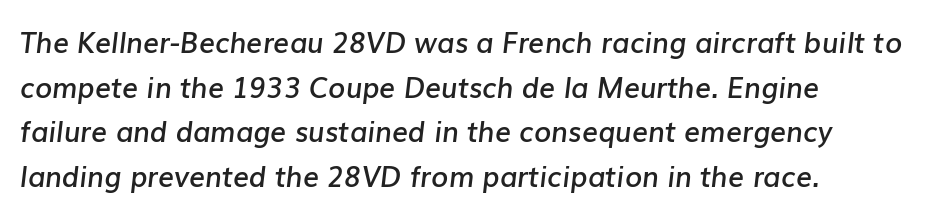
Varying glyph widths throughout — classic text-font behaviour. The letters are slanted; this is an italic face. Alignment: flush left. A clean baseline with only descenders dipping below it.
